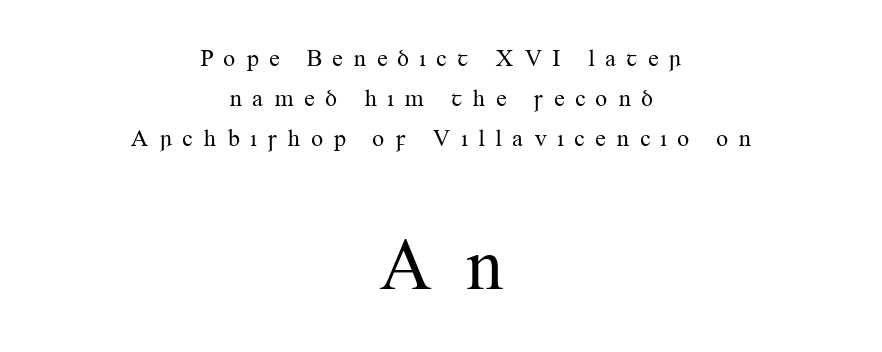
{"serif": "yes", "italic": "no", "bold": "no", "weight": "regular", "width": "normal", "stroke_contrast": "medium", "x_height": "small", "monospaced": "no", "underline": "no", "align": "center", "line_spacing": "normal", "line_spacing_ratio": 1.66, "letter_spacing": "wide", "letter_spacing_em": 0.41, "larger_block": "second", "size_ratio": 3.04, "glyph_px": 73}
